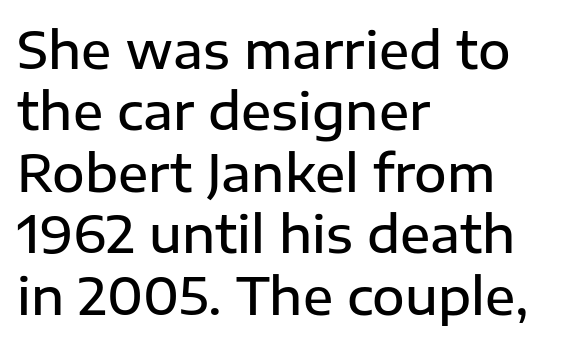
{"serif": "no", "italic": "no", "bold": "semi", "weight": "semibold", "width": "normal", "stroke_contrast": "low", "x_height": "medium", "monospaced": "no", "underline": "no", "align": "left", "line_spacing_ratio": 1.23, "letter_spacing": "normal", "letter_spacing_em": 0.0, "glyph_px": 50}
